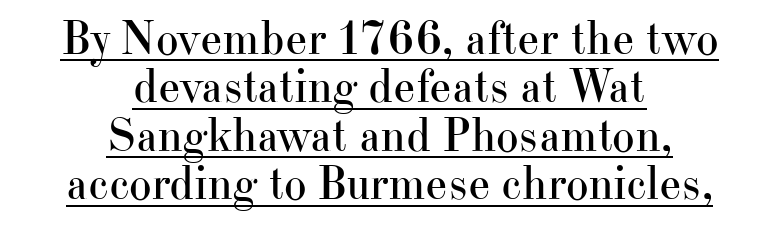
The letters stand upright; this is a roman face. Honestly, the letter spacing is just normal — you wouldn't notice it. What decoration does the sample have? An underline. Unbolded letterforms with no extra heft.
